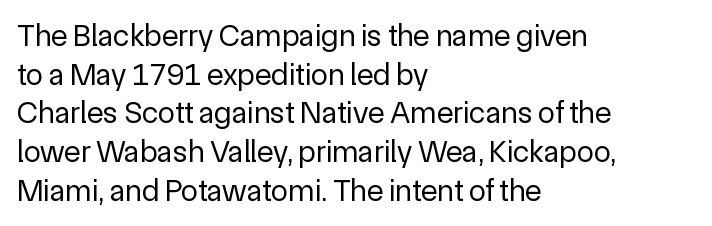
Q: Is the text bold? A: No.
Q: Is the text italic (slanted)? A: No, it is upright.
Q: Is the typeface a serif or a sans-serif typeface? A: Sans-serif.
Q: Is the text underlined? A: No.
Q: How is the paragraph aligned? A: Left-aligned.
Q: Is the spacing between letters normal or unusually wide? A: Normal.
Q: Is the spacing between lines tight, normal or loose? A: Normal.
Q: Width (condensed, normal, or wide)? A: Normal.
Q: x-height? A: Medium.
Q: Monospaced? A: No.
